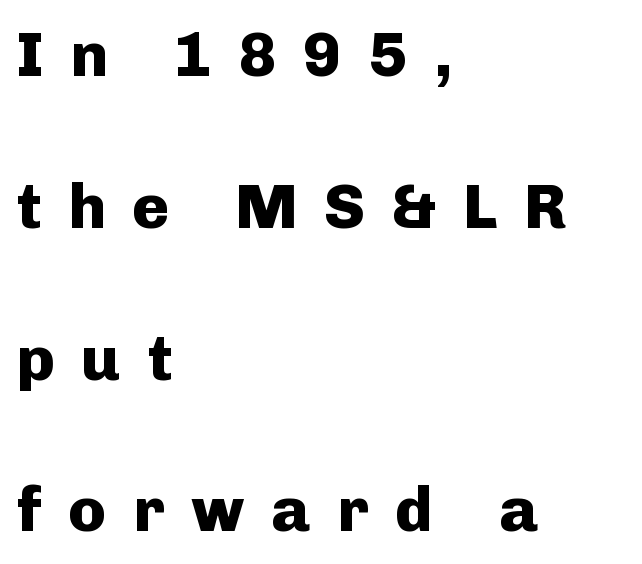
Q: Is the text bold? A: Yes.
Q: Is the text italic (slanted)? A: No, it is upright.
Q: Is the typeface a serif or a sans-serif typeface? A: Sans-serif.
Q: Is the text underlined? A: No.
Q: How is the paragraph aligned? A: Left-aligned.
Q: Is the spacing between letters normal or unusually wide? A: Unusually wide.
Q: Is the spacing between lines tight, normal or loose? A: Loose.
Q: Width (condensed, normal, or wide)? A: Normal.
Q: Stroke contrast? A: Low.
Q: x-height? A: Medium.
Q: Monospaced? A: No.
